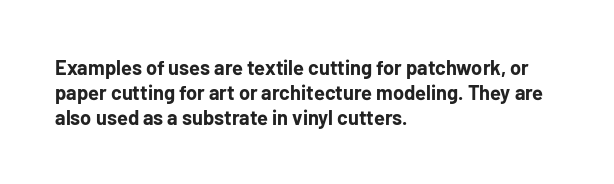
{"italic": "no", "bold": "yes", "underline": "no", "align": "left", "line_spacing_ratio": 1.24, "letter_spacing": "normal", "letter_spacing_em": 0.0, "glyph_px": 20}
